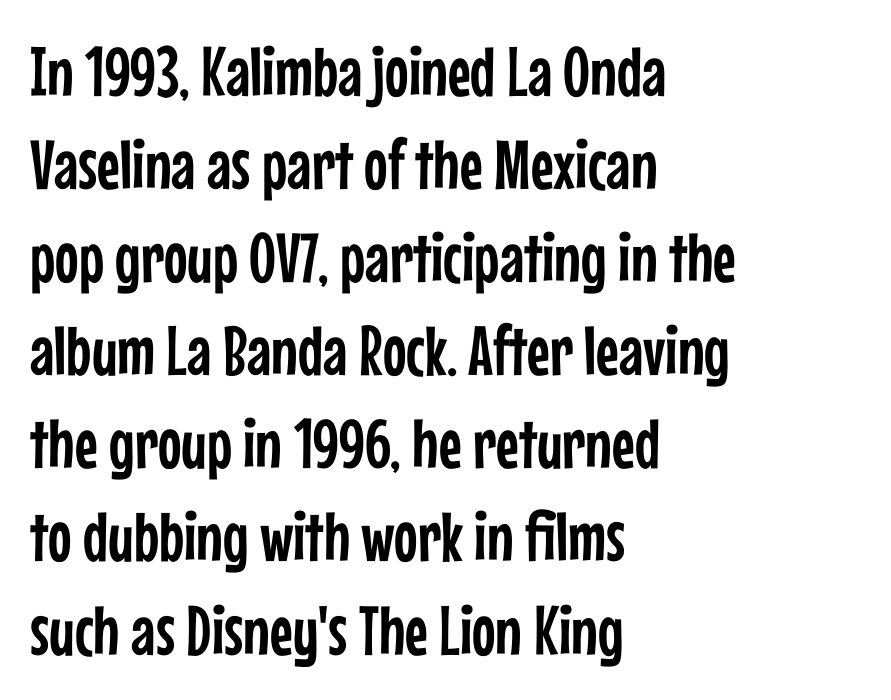
The image shows 70 px condensed sans-serif type, upright; set left-aligned, normal line spacing (1.33x), normal letter spacing, not underlined; low stroke contrast and a medium x-height.
